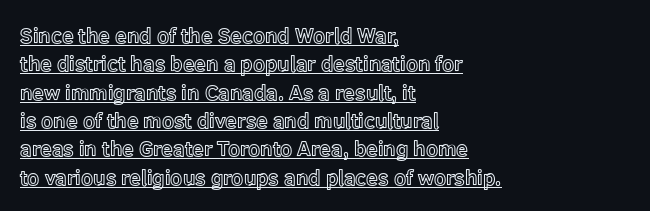
{"italic": "no", "underline": "yes", "align": "left", "line_spacing": "normal", "line_spacing_ratio": 1.35, "letter_spacing": "normal", "letter_spacing_em": 0.0, "glyph_px": 21}
